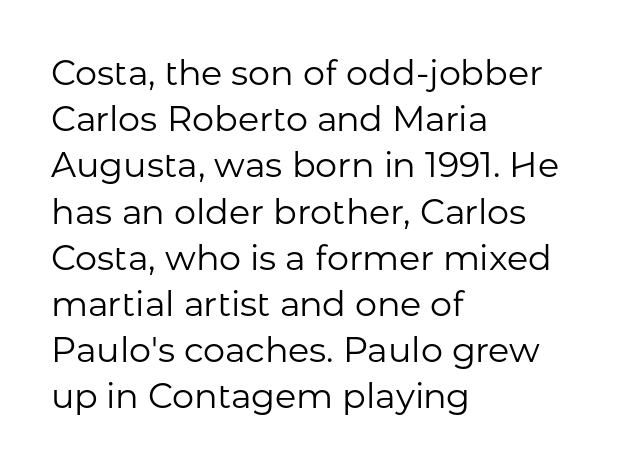
{"serif": "no", "italic": "no", "bold": "no", "weight": "regular", "width": "normal", "stroke_contrast": "low", "x_height": "medium", "monospaced": "no", "underline": "no", "align": "left", "line_spacing": "normal", "line_spacing_ratio": 1.32, "letter_spacing": "normal", "letter_spacing_em": 0.0, "glyph_px": 35}
